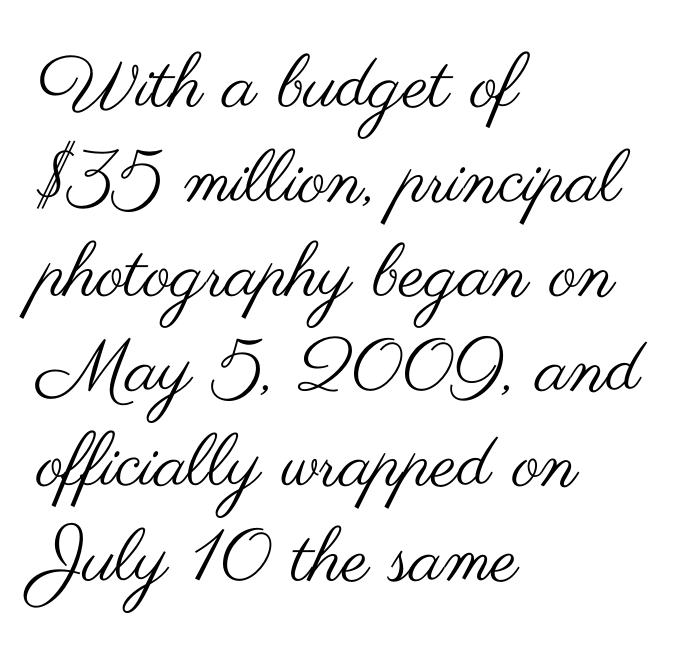
The image shows 74 px regular-weight, wide sans-serif type; set left-aligned, normal line spacing (1.28x), normal letter spacing, not underlined; medium stroke contrast and a small x-height.
